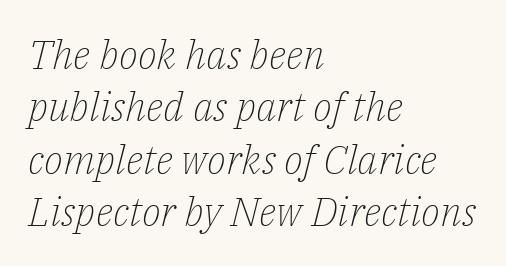
{"serif": "yes", "italic": "yes", "lean": "right", "slant_degrees": 14, "bold": "no", "weight": "light", "width": "normal", "stroke_contrast": "low", "x_height": "medium", "monospaced": "no", "underline": "no", "align": "left", "line_spacing": "normal", "line_spacing_ratio": 1.31, "letter_spacing": "normal", "letter_spacing_em": 0.0, "glyph_px": 40}
